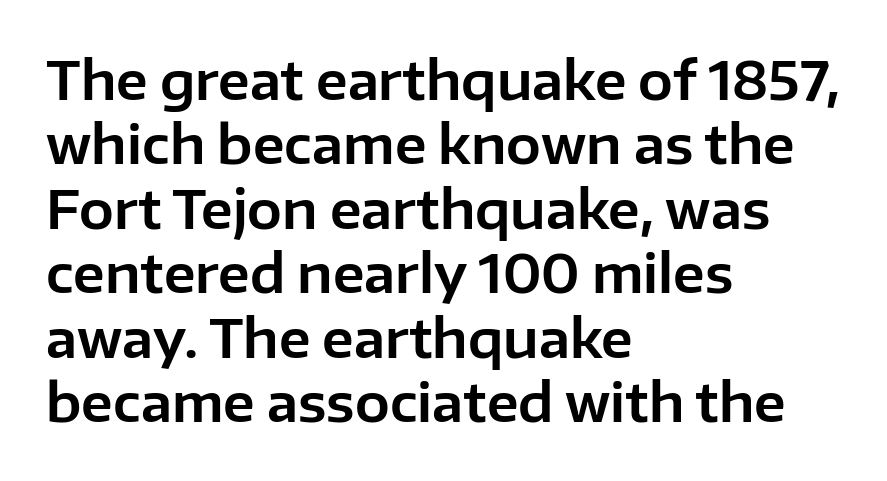
Q: Is the text italic (slanted)? A: No, it is upright.
Q: Is the typeface a serif or a sans-serif typeface? A: Sans-serif.
Q: Is the text underlined? A: No.
Q: How is the paragraph aligned? A: Left-aligned.
Q: Is the spacing between letters normal or unusually wide? A: Normal.
Q: Width (condensed, normal, or wide)? A: Normal.
Q: Stroke contrast? A: Low.
Q: x-height? A: Medium.
Q: Monospaced? A: No.
